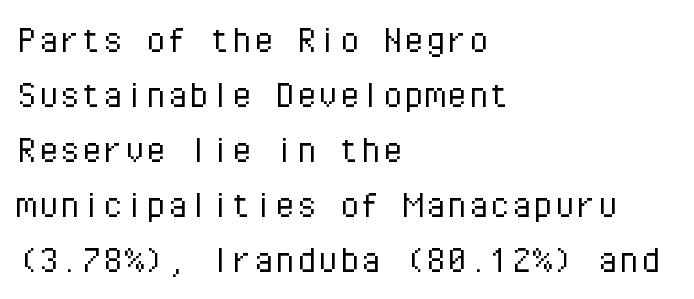
{"serif": "no", "italic": "no", "bold": "no", "weight": "light", "width": "normal", "stroke_contrast": "low", "x_height": "medium", "monospaced": "yes", "underline": "no", "align": "left", "line_spacing": "normal", "line_spacing_ratio": 1.28, "letter_spacing": "normal", "letter_spacing_em": 0.0, "glyph_px": 43}
